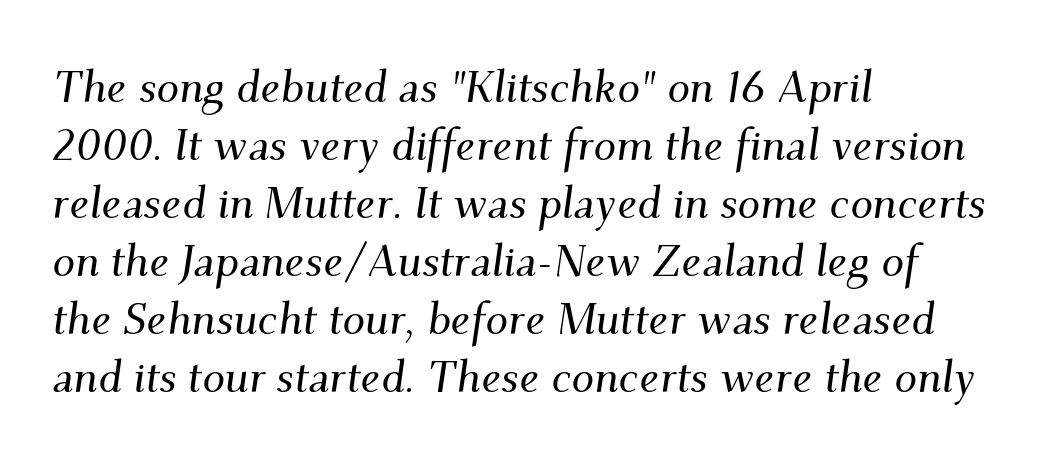
Q: Is the text italic (slanted)? A: Yes, it leans right by about 9 degrees.
Q: Is the typeface a serif or a sans-serif typeface? A: Serif.
Q: Is the text underlined? A: No.
Q: How is the paragraph aligned? A: Left-aligned.
Q: Is the spacing between letters normal or unusually wide? A: Normal.
Q: Is the spacing between lines tight, normal or loose? A: Normal.
Q: Width (condensed, normal, or wide)? A: Normal.
Q: Stroke contrast? A: Medium.
Q: x-height? A: Small.
Q: Monospaced? A: No.
